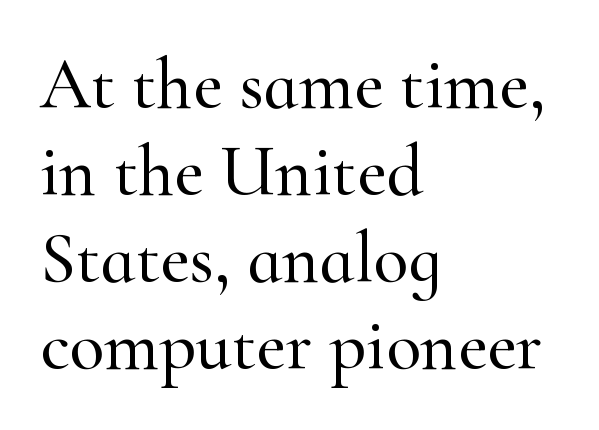
A roman cut, with each character standing at attention. Compared with a centered layout, this one pins lines to the left instead. Plain, unruled lines of type. Nobody touched the tracking dial on this one. These lines are rendered in a variable-pitch font. This is serif lettering, the kind often seen in printed books.
